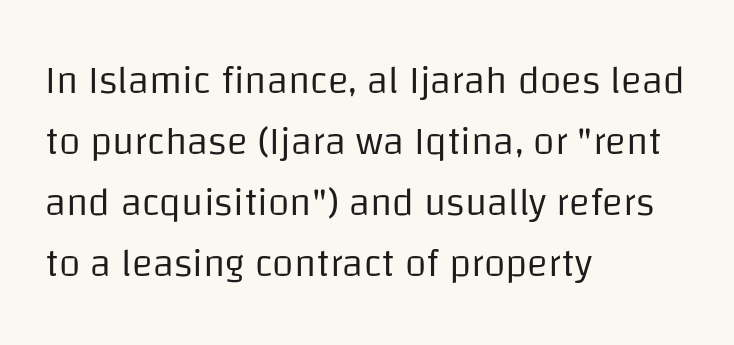
The image shows 39 px regular-weight sans-serif type, upright; set left-aligned, normal line spacing (1.56x), normal letter spacing, not underlined; low stroke contrast and a large x-height.
